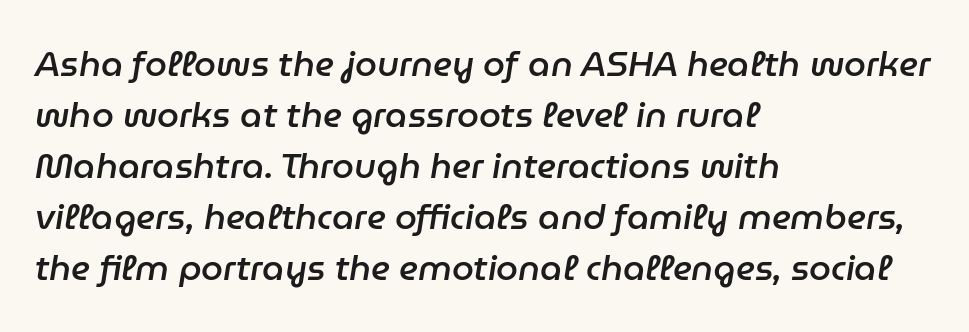
{"italic": "yes", "lean": "right", "slant_degrees": 9, "bold": "semi", "weight": "semibold", "width": "normal", "stroke_contrast": "low", "x_height": "medium", "monospaced": "no", "underline": "no", "align": "left", "line_spacing": "normal", "line_spacing_ratio": 1.46, "letter_spacing": "normal", "letter_spacing_em": 0.0, "glyph_px": 35}
